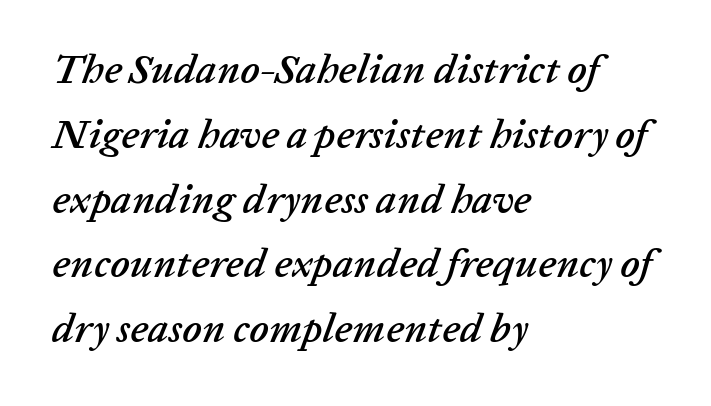
The image shows 41 px text type, italic (leaning right); set left-aligned, normal line spacing (1.58x), normal letter spacing, not underlined; low stroke contrast and a medium x-height.
